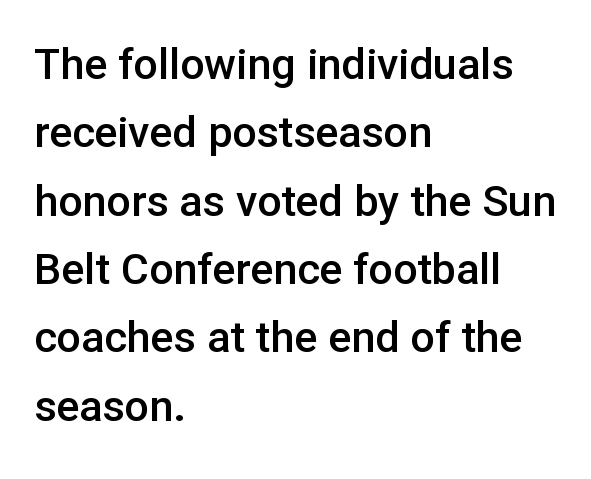
The image shows 43 px semibold sans-serif type, upright; set left-aligned, normal line spacing (1.59x), normal letter spacing, not underlined; low stroke contrast and a medium x-height.
